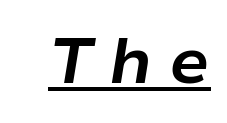
Q: Is the text bold? A: Yes.
Q: Is the text italic (slanted)? A: Yes, it leans right by about 9 degrees.
Q: Is the text underlined? A: Yes.
Q: Is the spacing between letters normal or unusually wide? A: Unusually wide.
Q: Width (condensed, normal, or wide)? A: Normal.
Q: Stroke contrast? A: Low.
Q: x-height? A: Medium.
Q: Monospaced? A: No.
